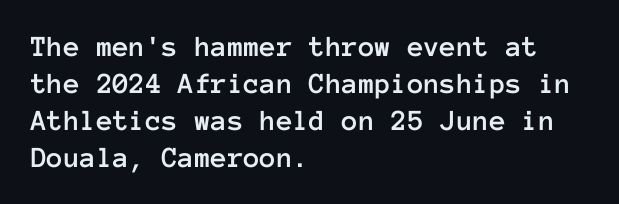
A roman cut, with each character standing at attention. The rendering keeps characters at their native spacing. Underlining? Definitely not there. Each letter, wide or thin by design, is forced into the same width here. Every row of glyphs begins at an identical x-position on the left.
